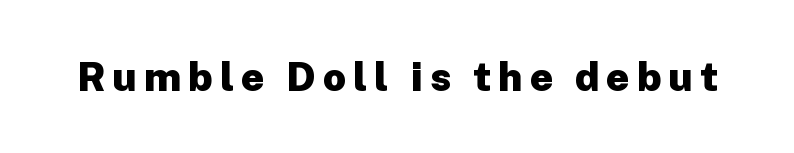
The image shows 40 px heavy sans-serif type, upright; set not underlined; low stroke contrast and a medium x-height.
